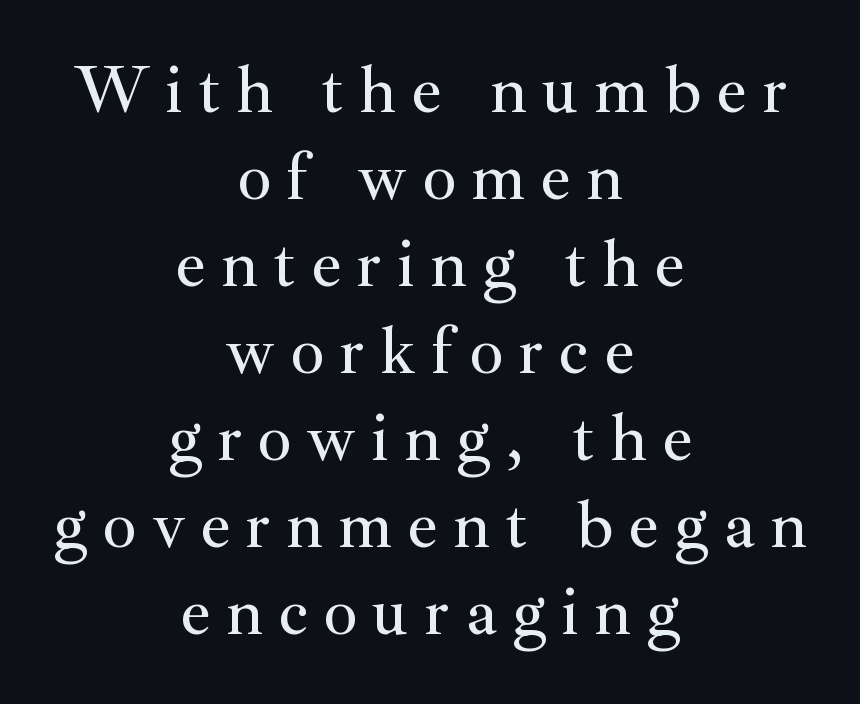
The image shows 68 px serif type, upright; set centered, normal line spacing (1.28x), unusually wide letter spacing (+0.22 em), not underlined; medium stroke contrast and a small x-height.
